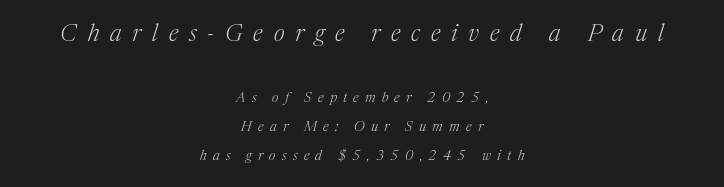
The image shows 24 px text type, italic (leaning right); set centered, loose line spacing (2.05x), unusually wide letter spacing (+0.45 em), not underlined; the first (top) block is 1.71x larger.
